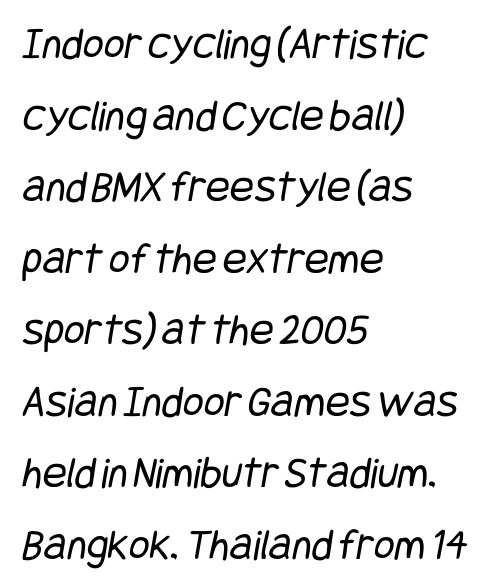
Q: Is the text bold? A: No.
Q: Is the typeface a serif or a sans-serif typeface? A: Sans-serif.
Q: Is the text underlined? A: No.
Q: How is the paragraph aligned? A: Left-aligned.
Q: Is the spacing between letters normal or unusually wide? A: Normal.
Q: Is the spacing between lines tight, normal or loose? A: Normal.
Q: Width (condensed, normal, or wide)? A: Condensed.
Q: Stroke contrast? A: Low.
Q: x-height? A: Large.
